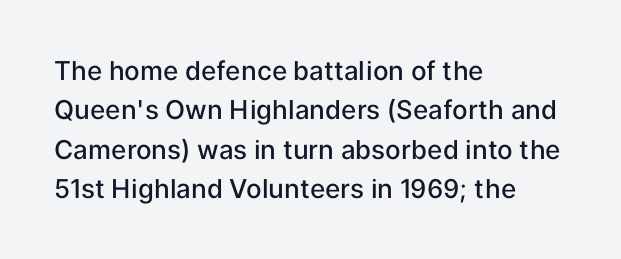
The image shows 26 px text type, upright; set left-aligned, normal line spacing (1.51x), normal letter spacing, not underlined.
